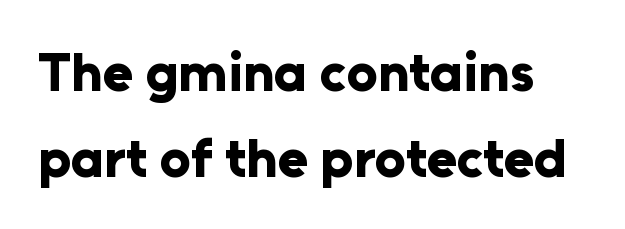
I'd describe the lettering as bold — thick and assertive. In terms of letterspacing, this is plain default setting. Looks like regular typesetting: each glyph gets only the width it needs. Nothing sits at the stroke ends, so this counts as sans-serif. Plain, unruled lines of type.
